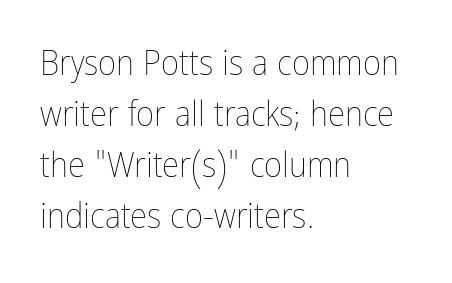
Q: Is the text bold? A: No.
Q: Is the text italic (slanted)? A: No, it is upright.
Q: Is the text underlined? A: No.
Q: How is the paragraph aligned? A: Left-aligned.
Q: Is the spacing between letters normal or unusually wide? A: Normal.
Q: Is the spacing between lines tight, normal or loose? A: Normal.
Q: Width (condensed, normal, or wide)? A: Condensed.
Q: Stroke contrast? A: Low.
Q: x-height? A: Medium.
Q: Monospaced? A: No.
